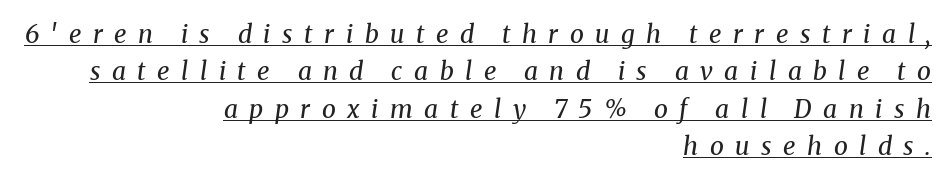
Q: Is the text bold? A: No.
Q: Is the text italic (slanted)? A: Yes, it leans right by about 8 degrees.
Q: Is the text underlined? A: Yes.
Q: How is the paragraph aligned? A: Right-aligned.
Q: Is the spacing between letters normal or unusually wide? A: Unusually wide.
Q: Is the spacing between lines tight, normal or loose? A: Normal.
